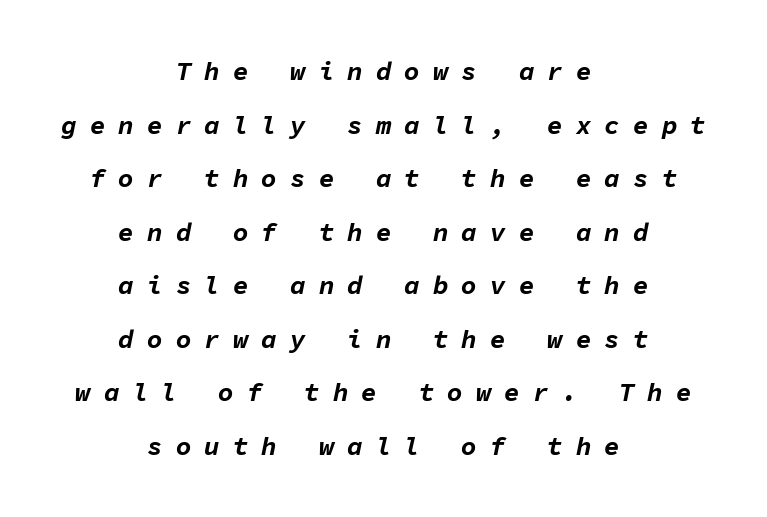
{"italic": "yes", "lean": "right", "slant_degrees": 11, "bold": "yes", "underline": "no", "align": "center", "line_spacing": "loose", "line_spacing_ratio": 2.06, "letter_spacing": "wide", "letter_spacing_em": 0.5, "glyph_px": 26}
